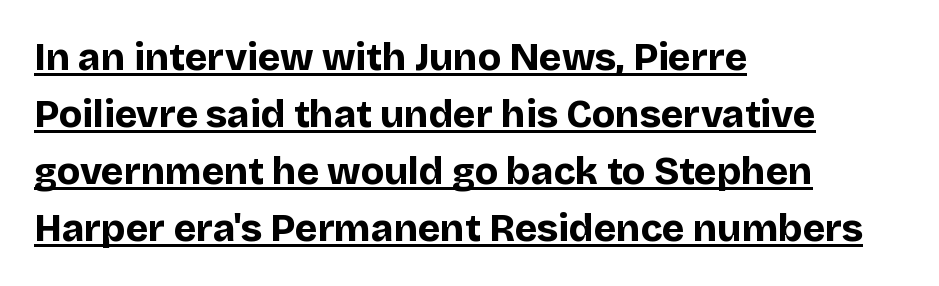
The face used here is proportionally spaced, like ordinary book or web type. Typeset ragged right — the left edge is the straight one. No feet cap the strokes, marking this as sans-serif type. Bold? Absolutely — the strokes are thick and heavy. Does the lettering tilt? It doesn't — this is upright.
